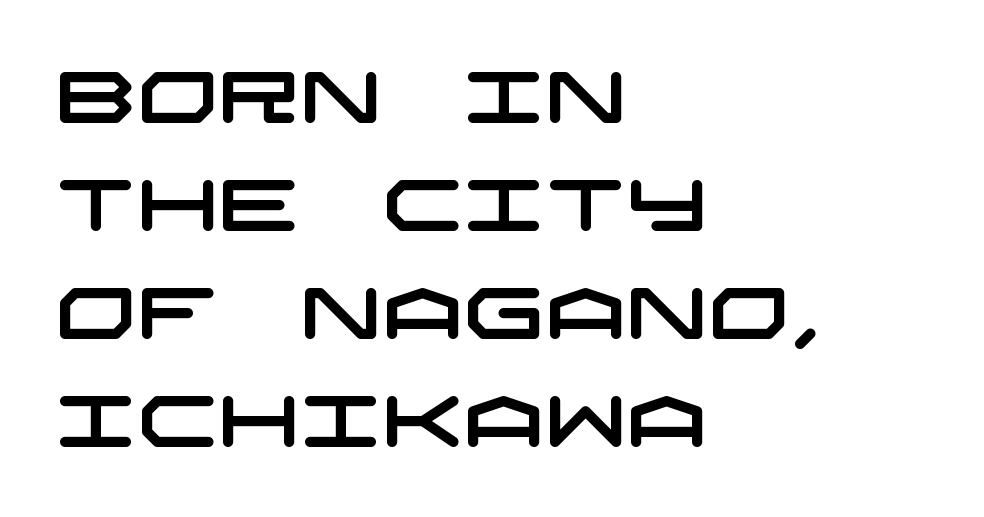
The image shows 72 px wide sans-serif type; set left-aligned, normal line spacing (1.5x), normal letter spacing, not underlined; low stroke contrast and a large x-height.
